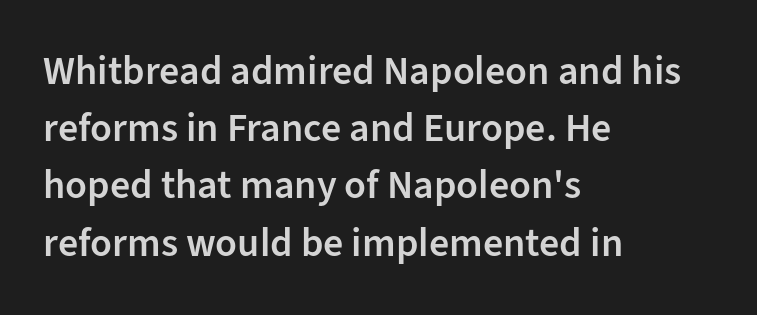
This is moderately heavy type, rendered in semibold. Check the space under the baseline: it is left empty. These lines are rendered in a variable-pitch font. A typesetter would call this zero additional tracking. If you drew a ruler down the left edge, every line would touch it.
